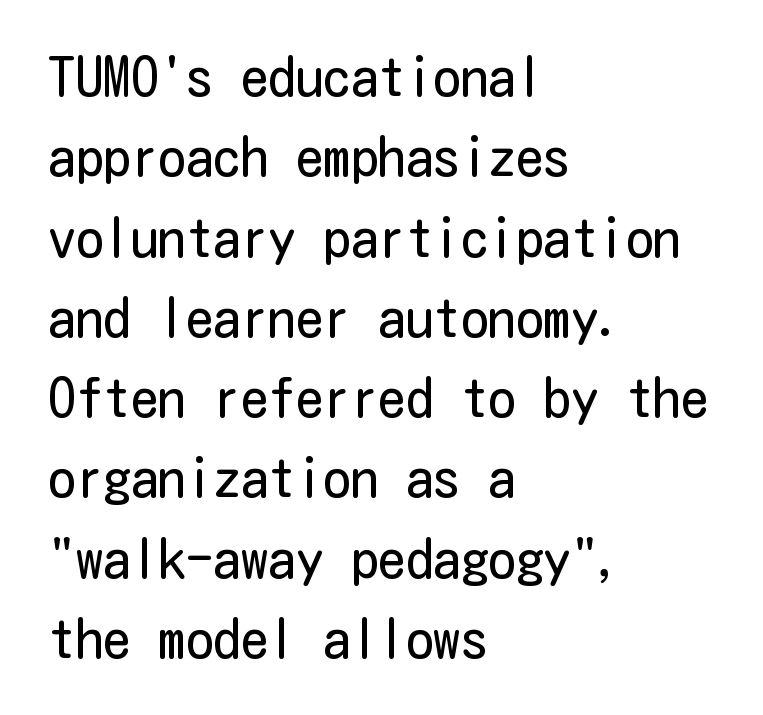
Q: Is the text bold? A: No.
Q: Is the text italic (slanted)? A: No, it is upright.
Q: Is the typeface a serif or a sans-serif typeface? A: Sans-serif.
Q: Is the text underlined? A: No.
Q: How is the paragraph aligned? A: Left-aligned.
Q: Is the spacing between letters normal or unusually wide? A: Normal.
Q: Is the spacing between lines tight, normal or loose? A: Normal.
Q: Width (condensed, normal, or wide)? A: Condensed.
Q: Stroke contrast? A: Low.
Q: x-height? A: Medium.
